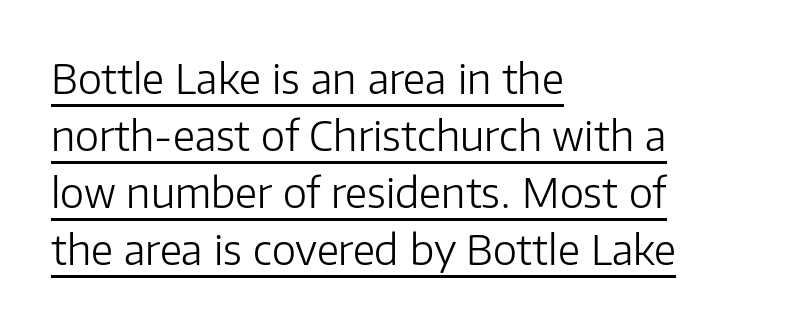
Q: Is the text bold? A: No.
Q: Is the text italic (slanted)? A: No, it is upright.
Q: Is the typeface a serif or a sans-serif typeface? A: Sans-serif.
Q: Is the text underlined? A: Yes.
Q: How is the paragraph aligned? A: Left-aligned.
Q: Is the spacing between letters normal or unusually wide? A: Normal.
Q: Is the spacing between lines tight, normal or loose? A: Normal.
Q: Width (condensed, normal, or wide)? A: Normal.
Q: Stroke contrast? A: Low.
Q: x-height? A: Medium.
Q: Monospaced? A: No.
